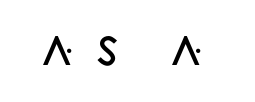
A typesetter would call this heavily tracked-out type. Type without underlining. On the weight axis this lands at semibold, roughly 600. This sample has the flowing, uneven cadence of proportional lettering. The font family rendered here belongs to the sans-serif group.
